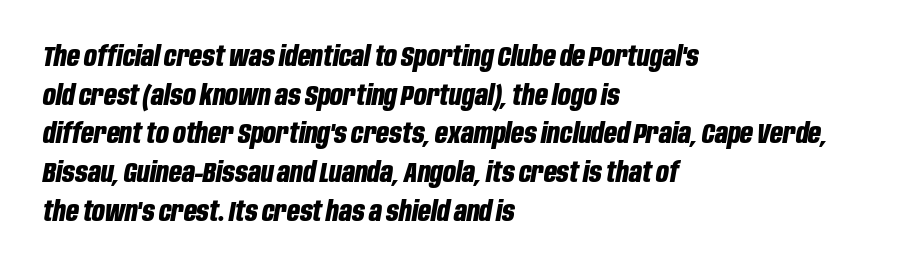
Q: Is the text bold? A: Yes.
Q: Is the text italic (slanted)? A: Yes, it leans right by about 10 degrees.
Q: Is the text underlined? A: No.
Q: How is the paragraph aligned? A: Left-aligned.
Q: Is the spacing between letters normal or unusually wide? A: Normal.
Q: Is the spacing between lines tight, normal or loose? A: Normal.
Q: Width (condensed, normal, or wide)? A: Condensed.
Q: Stroke contrast? A: Low.
Q: x-height? A: Large.
Q: Monospaced? A: No.
